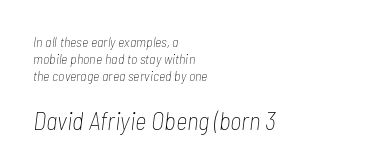
Q: Is the text bold? A: No.
Q: Is the text italic (slanted)? A: Yes, it leans right by about 7 degrees.
Q: Is the text underlined? A: No.
Q: How is the paragraph aligned? A: Left-aligned.
Q: Is the spacing between letters normal or unusually wide? A: Normal.
Q: Which block of text is set in a larger size, the first (top) or the second (bottom)? A: The second (bottom) one.
